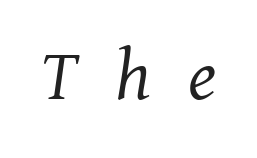
Q: Is the text bold? A: No.
Q: Is the text italic (slanted)? A: Yes, it leans right by about 11 degrees.
Q: Is the typeface a serif or a sans-serif typeface? A: Serif.
Q: Is the text underlined? A: No.
Q: Is the spacing between letters normal or unusually wide? A: Unusually wide.
Q: Width (condensed, normal, or wide)? A: Normal.
Q: Stroke contrast? A: Medium.
Q: x-height? A: Medium.
Q: Monospaced? A: No.
